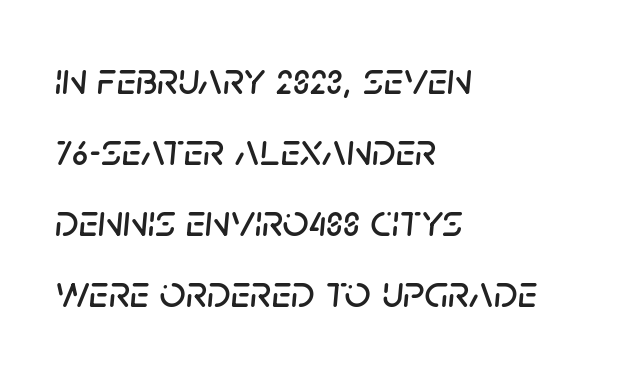
{"italic": "yes", "lean": "right", "slant_degrees": 5, "width": "normal", "stroke_contrast": "low", "x_height": "large", "monospaced": "no", "underline": "no", "align": "left", "line_spacing": "normal", "line_spacing_ratio": 1.54, "letter_spacing": "normal", "letter_spacing_em": 0.0, "glyph_px": 46}
